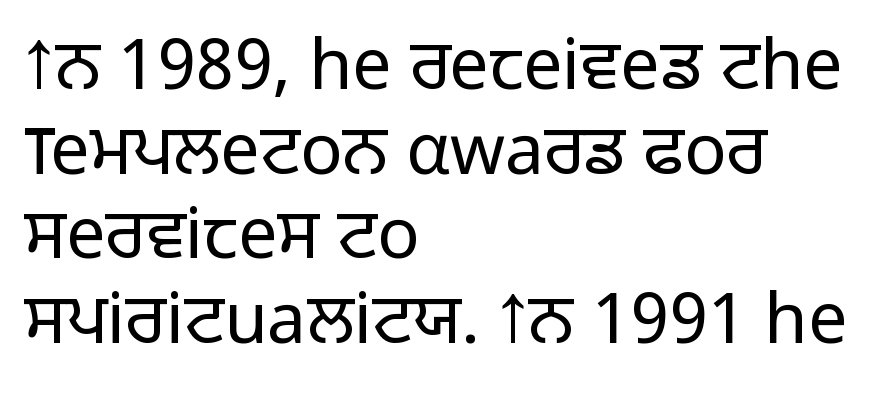
{"serif": "no", "italic": "no", "bold": "no", "weight": "light", "width": "normal", "stroke_contrast": "low", "x_height": "medium", "monospaced": "no", "underline": "no", "align": "left", "line_spacing_ratio": 1.21, "letter_spacing": "normal", "letter_spacing_em": 0.0, "glyph_px": 70}
